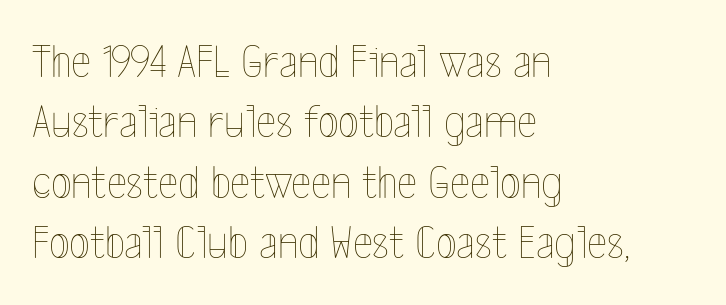
Q: Is the text bold? A: No.
Q: Is the text italic (slanted)? A: No, it is upright.
Q: Is the text underlined? A: No.
Q: How is the paragraph aligned? A: Left-aligned.
Q: Is the spacing between letters normal or unusually wide? A: Normal.
Q: Is the spacing between lines tight, normal or loose? A: Normal.
Q: Width (condensed, normal, or wide)? A: Condensed.
Q: x-height? A: Medium.
Q: Monospaced? A: No.
